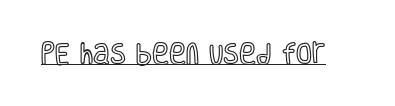
The image shows 23 px text type, upright; set normal letter spacing, underlined.
